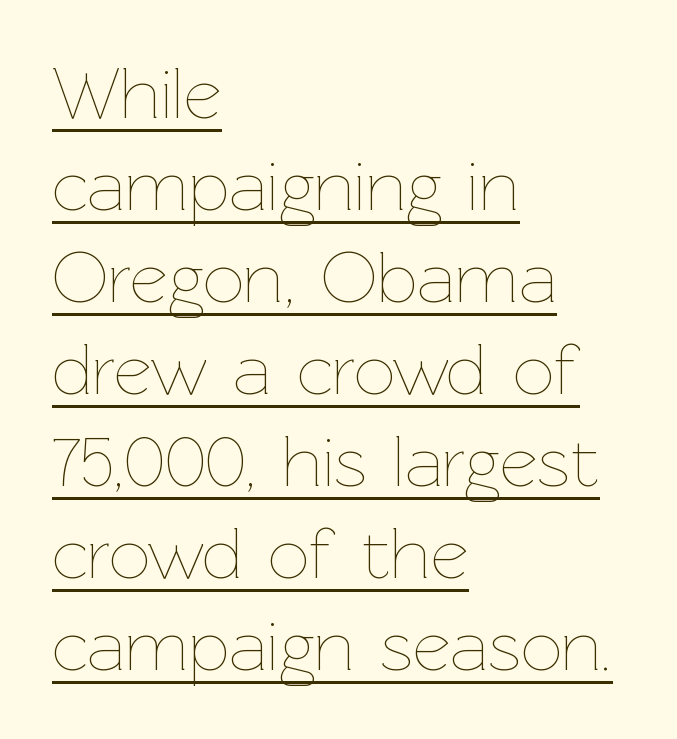
The font's upright variant was chosen for this text. Varying glyph widths throughout — classic text-font behaviour. Honestly, the letter spacing is just normal — you wouldn't notice it. Descenders here cross a horizontal rule under the line. This rendering uses left alignment, leaving the right contour irregular. Each new line begins a customary step beneath the previous one.
